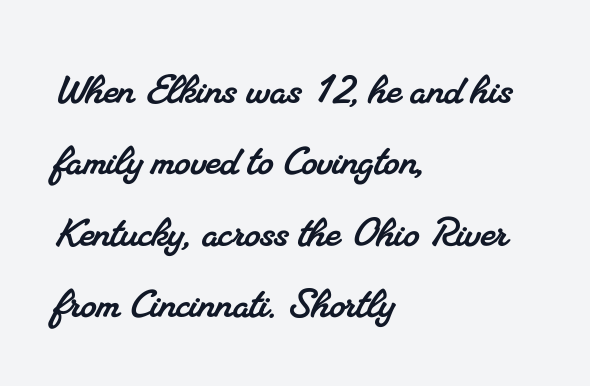
{"serif": "yes", "width": "normal", "stroke_contrast": "medium", "x_height": "small", "monospaced": "no", "underline": "no", "align": "left", "line_spacing": "normal", "line_spacing_ratio": 1.43, "letter_spacing": "normal", "letter_spacing_em": 0.0, "glyph_px": 50}
